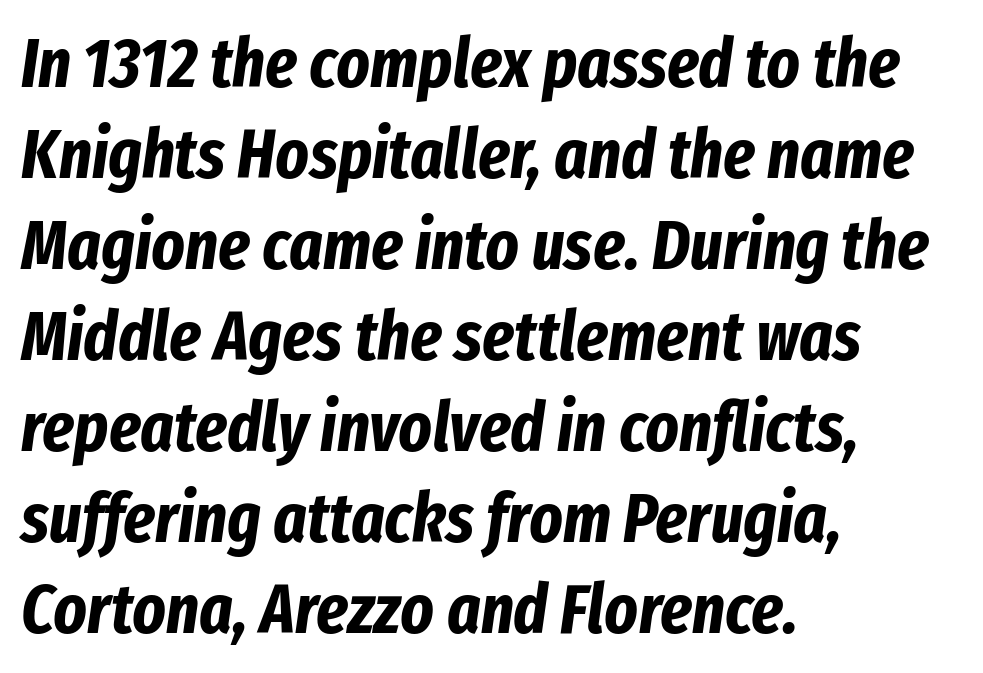
Q: Is the text bold? A: Yes.
Q: Is the text italic (slanted)? A: Yes, it leans right by about 8 degrees.
Q: Is the text underlined? A: No.
Q: How is the paragraph aligned? A: Left-aligned.
Q: Is the spacing between letters normal or unusually wide? A: Normal.
Q: Is the spacing between lines tight, normal or loose? A: Normal.
Q: Width (condensed, normal, or wide)? A: Condensed.
Q: Stroke contrast? A: Low.
Q: x-height? A: Medium.
Q: Monospaced? A: No.
